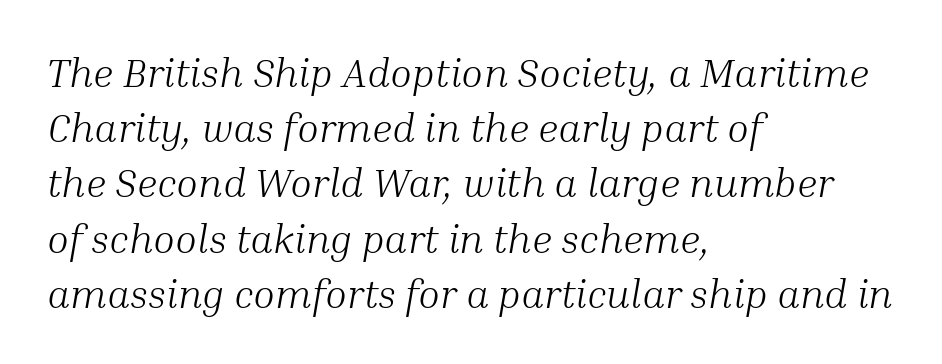
This sample has the flowing, uneven cadence of proportional lettering. This rendering uses left alignment, leaving the right contour irregular. Between one letter and the next there's only the usual sliver of space. Compared with ordinary roman type, these characters are visibly tilted. Line spacing here is normal. Vertical stems look standard width or narrower in stroke.
